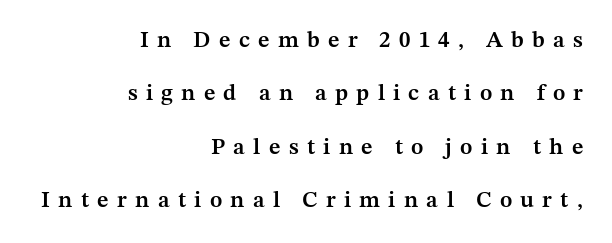
Q: Is the text bold? A: Semi-bold.
Q: Is the text italic (slanted)? A: No, it is upright.
Q: Is the text underlined? A: No.
Q: How is the paragraph aligned? A: Right-aligned.
Q: Is the spacing between letters normal or unusually wide? A: Unusually wide.
Q: Is the spacing between lines tight, normal or loose? A: Loose.
